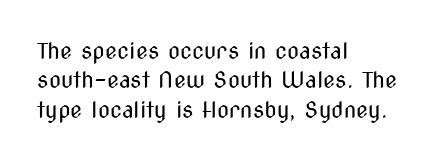
Caption: face not bold, strokes unweighted. Whoever set this chose a conventional vertical rhythm. This sample uses plain, unmodified letter spacing. The lettering stays uniformly vertical, giving the passage a roman look. Rule under the text: the space is simply empty.
